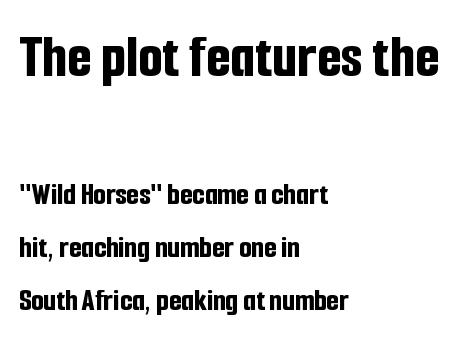
Notice how the stems are strictly vertical — no italics here. Nobody drew a line under any word here. Typographically, this falls in the sans-serif category. Tracking value appears to be zero — textbook default spacing. Normally led — the rows are evenly, conventionally spaced.
